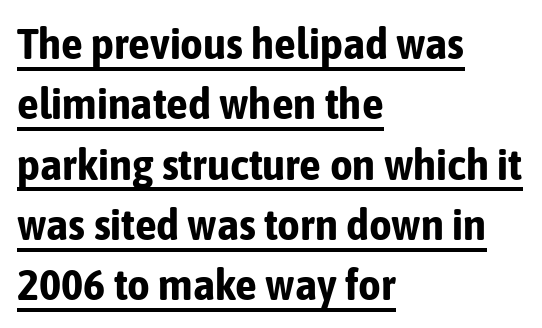
Bold? Absolutely — the strokes are thick and heavy. The lettering is marked with a stroke running underneath it. Nothing sits at the stroke ends, so this counts as sans-serif. The passage is arranged the way most books set body copy — flush left.
